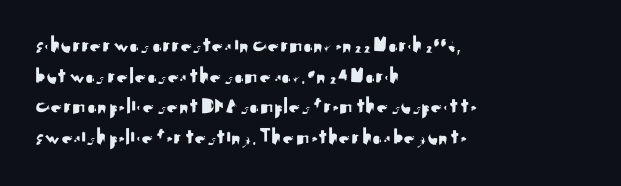
Q: Is the text italic (slanted)? A: No, it is upright.
Q: Is the text underlined? A: No.
Q: How is the paragraph aligned? A: Left-aligned.
Q: Is the spacing between letters normal or unusually wide? A: Normal.
Q: Is the spacing between lines tight, normal or loose? A: Normal.
